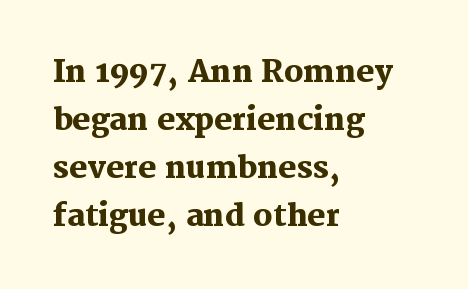
{"serif": "yes", "italic": "no", "bold": "yes", "weight": "heavy", "width": "normal", "stroke_contrast": "medium", "x_height": "medium", "monospaced": "no", "underline": "no", "align": "left", "line_spacing": "normal", "line_spacing_ratio": 1.6, "letter_spacing": "normal", "letter_spacing_em": 0.0, "glyph_px": 30}
